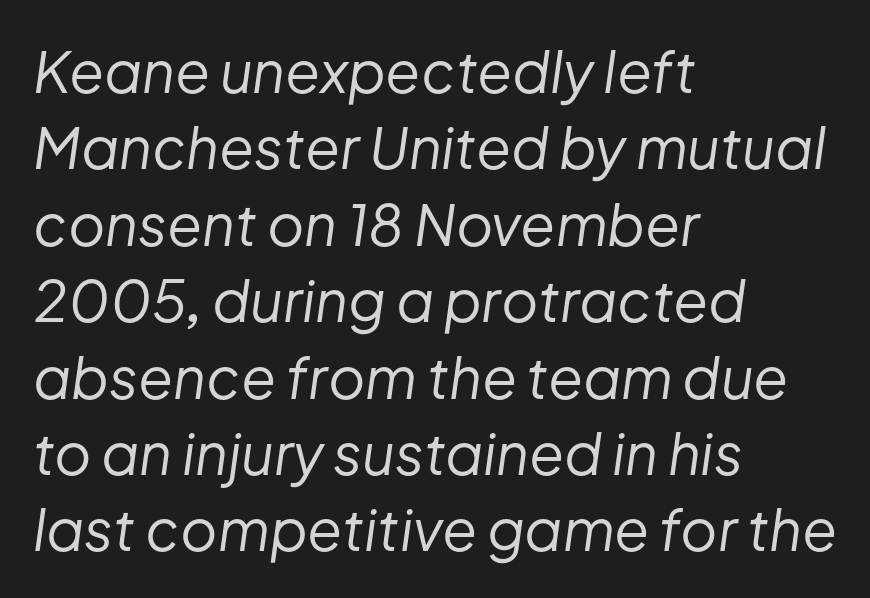
{"italic": "yes", "lean": "right", "slant_degrees": 8, "bold": "no", "weight": "regular", "width": "normal", "stroke_contrast": "low", "x_height": "medium", "monospaced": "no", "underline": "no", "align": "left", "line_spacing": "normal", "line_spacing_ratio": 1.34, "letter_spacing": "normal", "letter_spacing_em": 0.0, "glyph_px": 57}
